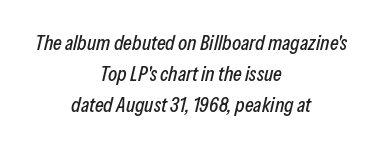
{"italic": "yes", "lean": "right", "slant_degrees": 13, "underline": "no", "align": "center", "line_spacing": "normal", "line_spacing_ratio": 1.48, "letter_spacing": "normal", "letter_spacing_em": 0.0, "glyph_px": 21}
